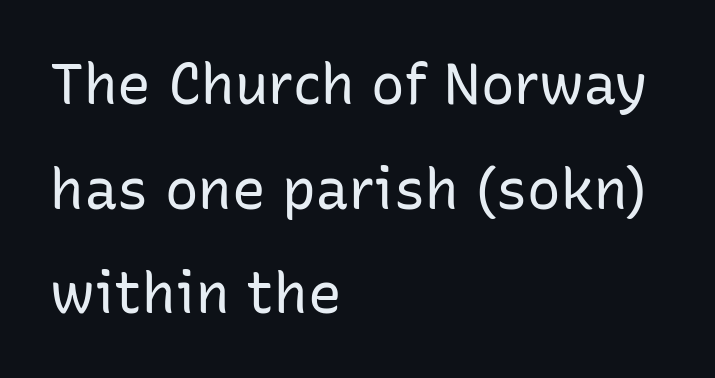
{"serif": "no", "italic": "no", "bold": "no", "weight": "regular", "width": "normal", "stroke_contrast": "low", "x_height": "medium", "monospaced": "no", "underline": "no", "align": "left", "line_spacing_ratio": 1.87, "letter_spacing": "normal", "letter_spacing_em": 0.0, "glyph_px": 56}
